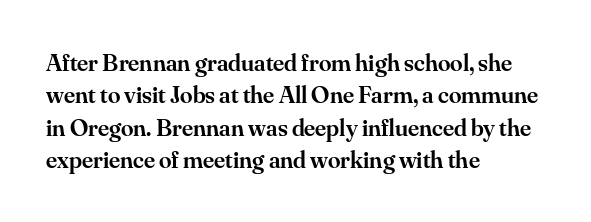
{"italic": "no", "bold": "semi", "underline": "no", "align": "left", "line_spacing": "normal", "line_spacing_ratio": 1.3, "letter_spacing": "normal", "letter_spacing_em": 0.0, "glyph_px": 25}
